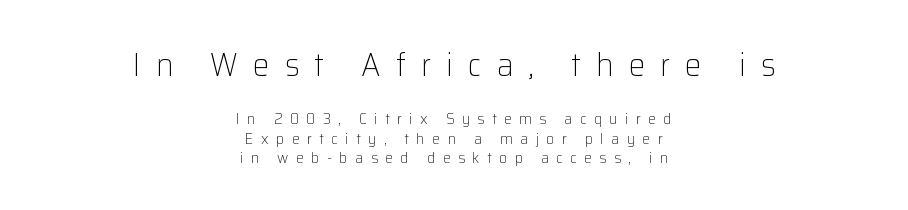
Q: Is the text bold? A: No.
Q: Is the text italic (slanted)? A: No, it is upright.
Q: Is the typeface a serif or a sans-serif typeface? A: Sans-serif.
Q: Is the text underlined? A: No.
Q: How is the paragraph aligned? A: Centered.
Q: Is the spacing between letters normal or unusually wide? A: Unusually wide.
Q: Which block of text is set in a larger size, the first (top) or the second (bottom)? A: The first (top) one.
Q: Width (condensed, normal, or wide)? A: Normal.
Q: Stroke contrast? A: Low.
Q: x-height? A: Medium.
Q: Monospaced? A: No.
